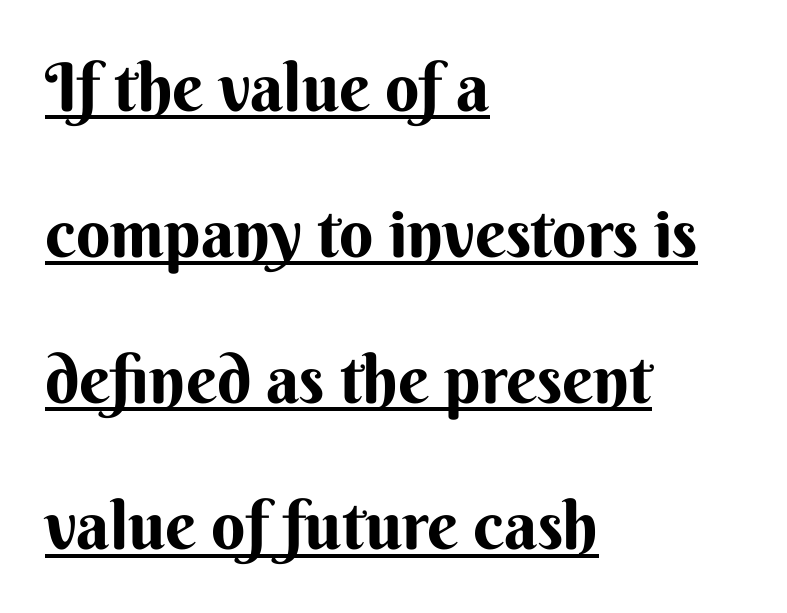
The image shows 67 px bold sans-serif type, upright; set left-aligned, loose line spacing (2.18x), normal letter spacing, underlined; medium stroke contrast and a small x-height.
